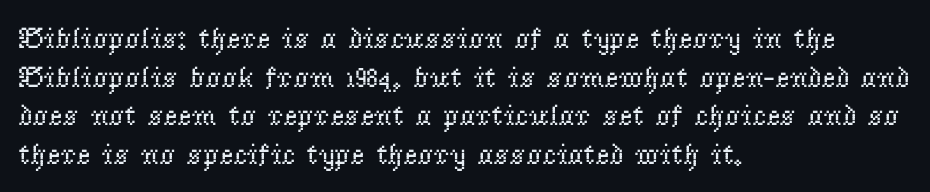
The image shows 30 px regular-weight serif type, upright; set left-aligned, normal line spacing (1.29x), normal letter spacing, not underlined; low stroke contrast and a small x-height.
